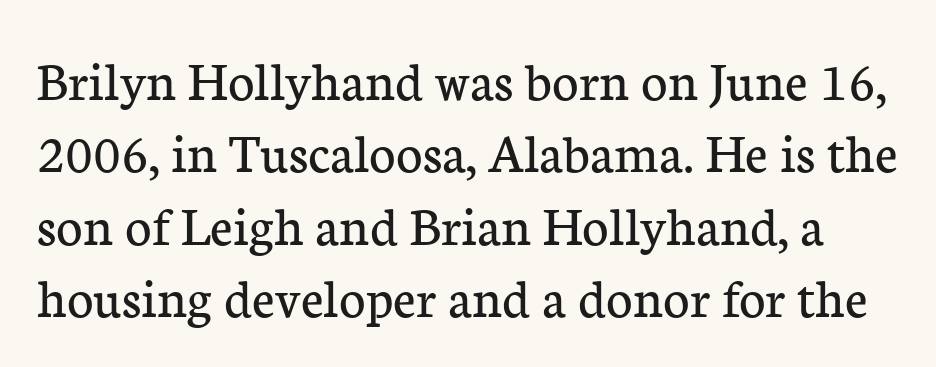
{"serif": "yes", "italic": "no", "bold": "no", "weight": "regular", "width": "normal", "stroke_contrast": "low", "x_height": "medium", "monospaced": "no", "underline": "no", "line_spacing": "normal", "line_spacing_ratio": 1.27, "letter_spacing": "normal", "letter_spacing_em": 0.0, "glyph_px": 57}
